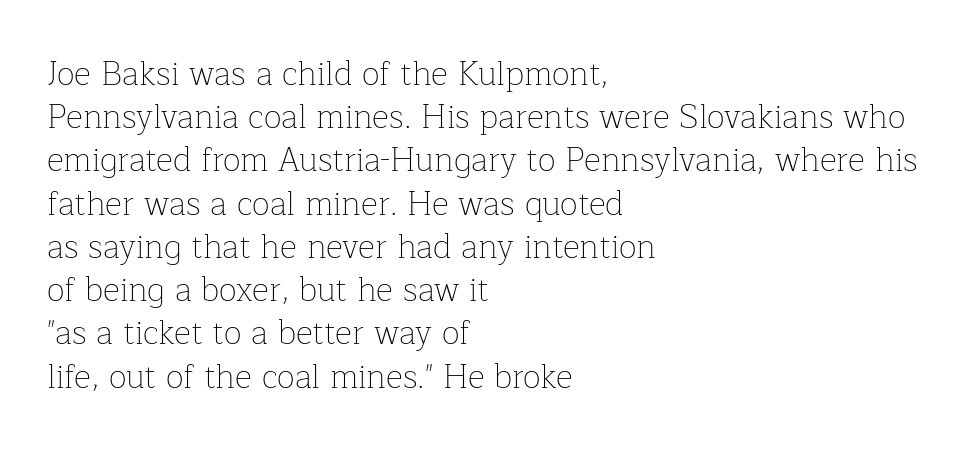
The line texture is even and compact thanks to regular tracking. The lettering stays uniformly vertical, giving the passage a roman look. Bold? No — there's no thickening of the strokes. The letters carry serifs — small finishing strokes at the ends of their stems. Leftover space on each line is placed entirely after the last word. The passage shown is not underscored anywhere.
